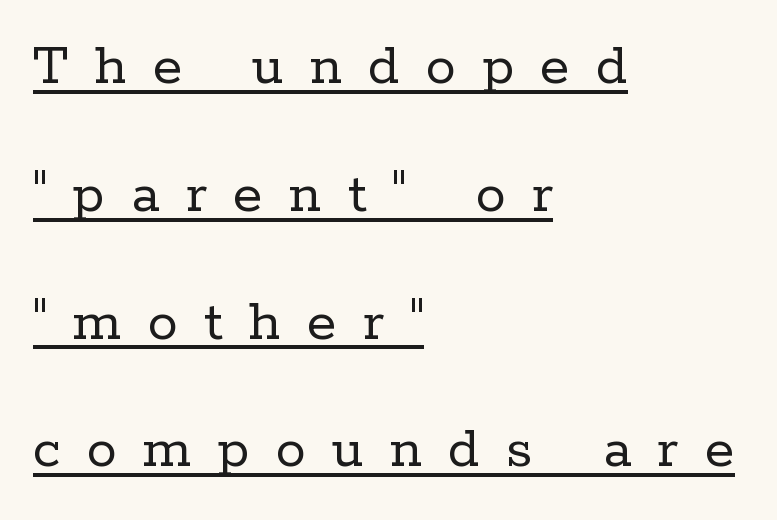
{"serif": "yes", "italic": "no", "bold": "no", "weight": "regular", "width": "normal", "stroke_contrast": "low", "x_height": "medium", "monospaced": "no", "underline": "yes", "align": "left", "line_spacing": "loose", "line_spacing_ratio": 2.13, "letter_spacing": "wide", "letter_spacing_em": 0.44, "glyph_px": 60}
